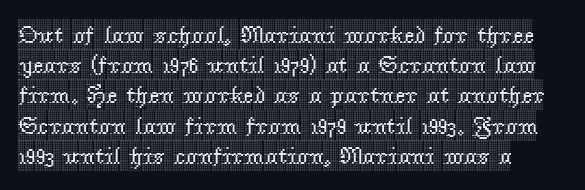
{"italic": "no", "underline": "no", "align": "left", "line_spacing": "normal", "line_spacing_ratio": 1.26, "letter_spacing": "normal", "letter_spacing_em": 0.0, "glyph_px": 24}
